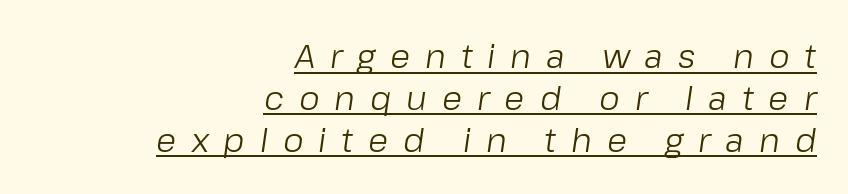
{"italic": "yes", "lean": "right", "slant_degrees": 8, "bold": "no", "weight": "light", "width": "normal", "stroke_contrast": "low", "x_height": "medium", "monospaced": "no", "underline": "yes", "align": "right", "line_spacing": "normal", "line_spacing_ratio": 1.27, "letter_spacing": "wide", "letter_spacing_em": 0.45, "glyph_px": 33}
